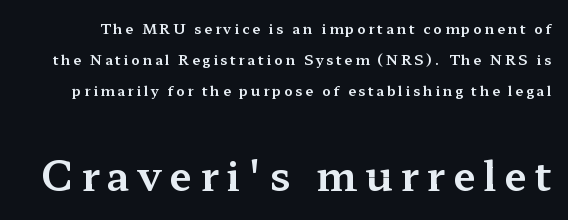
{"serif": "yes", "italic": "no", "width": "wide", "stroke_contrast": "medium", "x_height": "medium", "monospaced": "no", "underline": "no", "line_spacing": "loose", "line_spacing_ratio": 2.21, "larger_block": "second", "size_ratio": 2.93, "glyph_px": 41}
